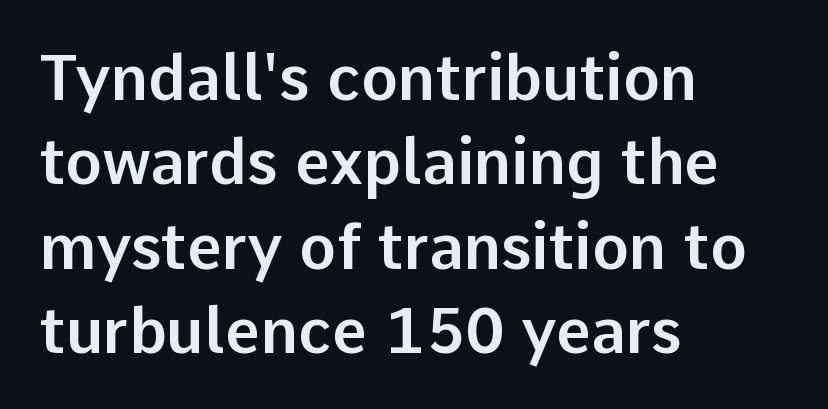
Q: Is the text italic (slanted)? A: No, it is upright.
Q: Is the typeface a serif or a sans-serif typeface? A: Sans-serif.
Q: Is the text underlined? A: No.
Q: How is the paragraph aligned? A: Left-aligned.
Q: Is the spacing between letters normal or unusually wide? A: Normal.
Q: Is the spacing between lines tight, normal or loose? A: Normal.
Q: Width (condensed, normal, or wide)? A: Normal.
Q: Stroke contrast? A: Low.
Q: x-height? A: Medium.
Q: Monospaced? A: No.
